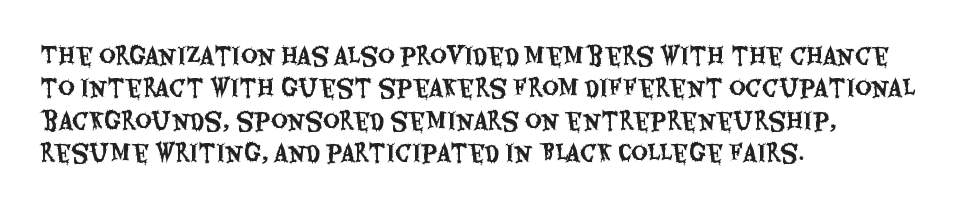
{"italic": "no", "underline": "no", "align": "left", "line_spacing": "normal", "line_spacing_ratio": 1.41, "letter_spacing": "normal", "letter_spacing_em": 0.0, "glyph_px": 23}
